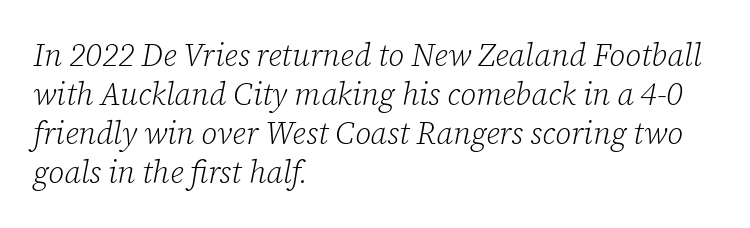
The image shows 31 px light serif type, italic (leaning right); set left-aligned, normal line spacing (1.26x), normal letter spacing, not underlined; low stroke contrast and a medium x-height.
